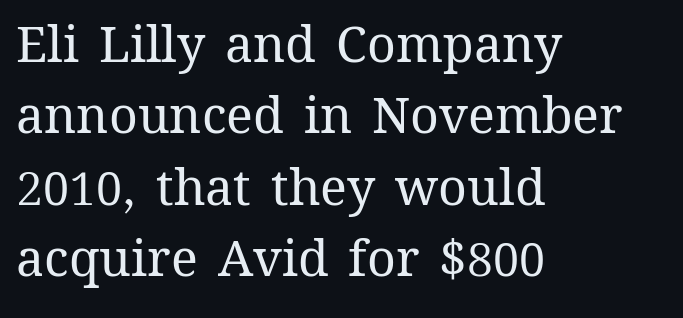
The strokes carry an ordinary text weight at most. The letters advance in unequal steps, a hallmark of proportional type. The string is rendered with underlining switched off. Vertical strokes here are truly vertical. The passage shown has conventional tracking throughout.
